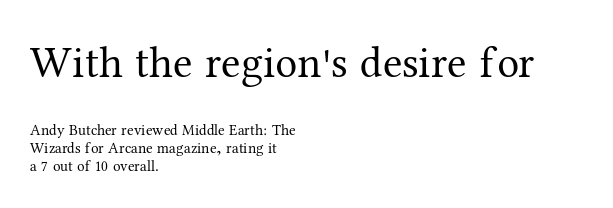
Q: Is the text bold? A: No.
Q: Is the text italic (slanted)? A: No, it is upright.
Q: Is the typeface a serif or a sans-serif typeface? A: Serif.
Q: Is the text underlined? A: No.
Q: How is the paragraph aligned? A: Left-aligned.
Q: Is the spacing between letters normal or unusually wide? A: Normal.
Q: Which block of text is set in a larger size, the first (top) or the second (bottom)? A: The first (top) one.
Q: Width (condensed, normal, or wide)? A: Normal.
Q: Stroke contrast? A: Medium.
Q: x-height? A: Medium.
Q: Monospaced? A: No.
